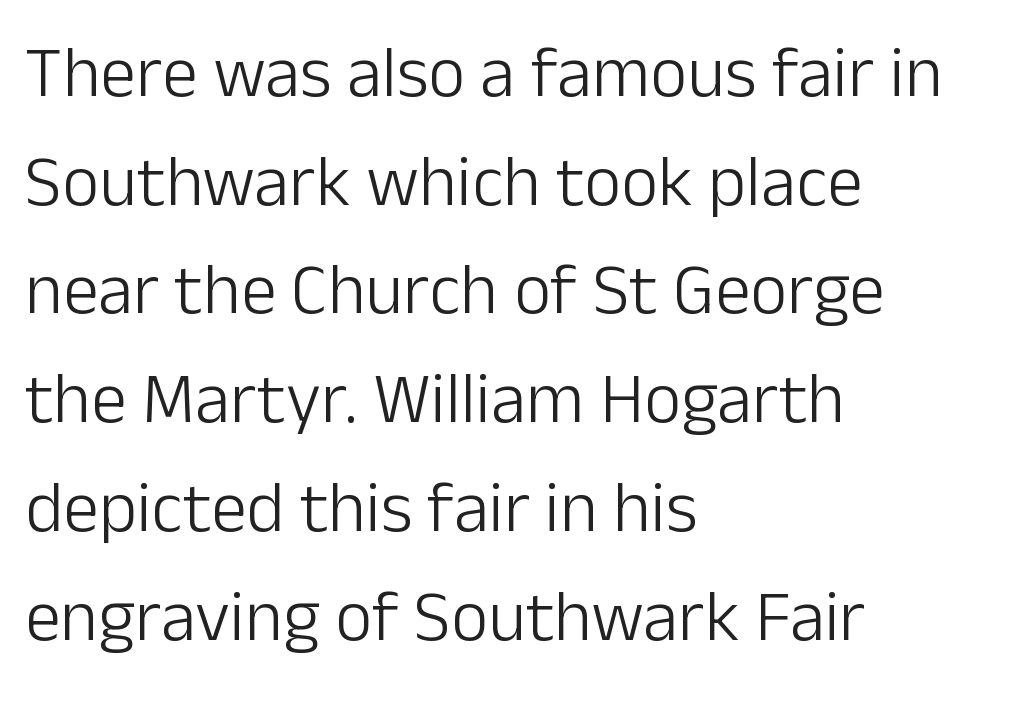
{"serif": "no", "italic": "no", "bold": "no", "weight": "light", "width": "normal", "stroke_contrast": "low", "x_height": "medium", "monospaced": "no", "underline": "no", "align": "left", "line_spacing": "normal", "line_spacing_ratio": 1.51, "letter_spacing": "normal", "letter_spacing_em": 0.0, "glyph_px": 72}
